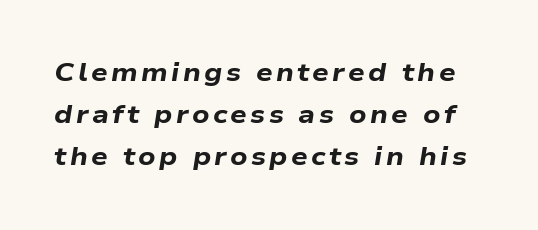
Q: Is the text bold? A: Yes.
Q: Is the text italic (slanted)? A: Yes, it leans right by about 9 degrees.
Q: Is the text underlined? A: No.
Q: Is the spacing between lines tight, normal or loose? A: Normal.
